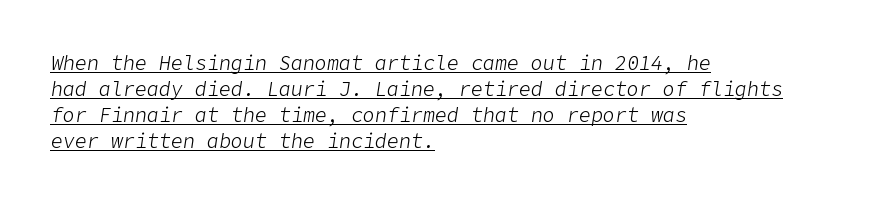
Q: Is the text bold? A: No.
Q: Is the text italic (slanted)? A: Yes, it leans right by about 9 degrees.
Q: Is the text underlined? A: Yes.
Q: How is the paragraph aligned? A: Left-aligned.
Q: Is the spacing between letters normal or unusually wide? A: Normal.
Q: Is the spacing between lines tight, normal or loose? A: Normal.
